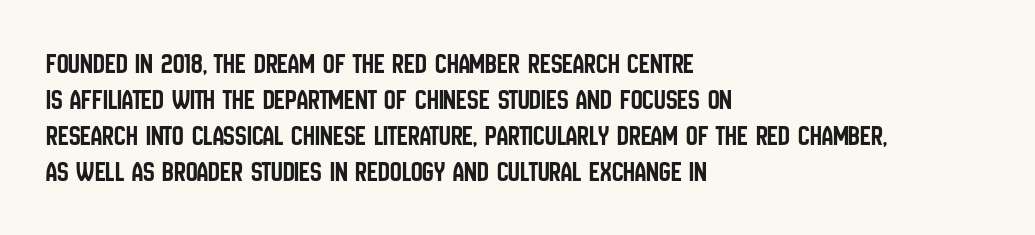
{"serif": "no", "italic": "no", "width": "condensed", "stroke_contrast": "low", "x_height": "large", "monospaced": "no", "underline": "no", "align": "left", "line_spacing_ratio": 1.24, "letter_spacing": "normal", "letter_spacing_em": 0.0, "glyph_px": 29}
